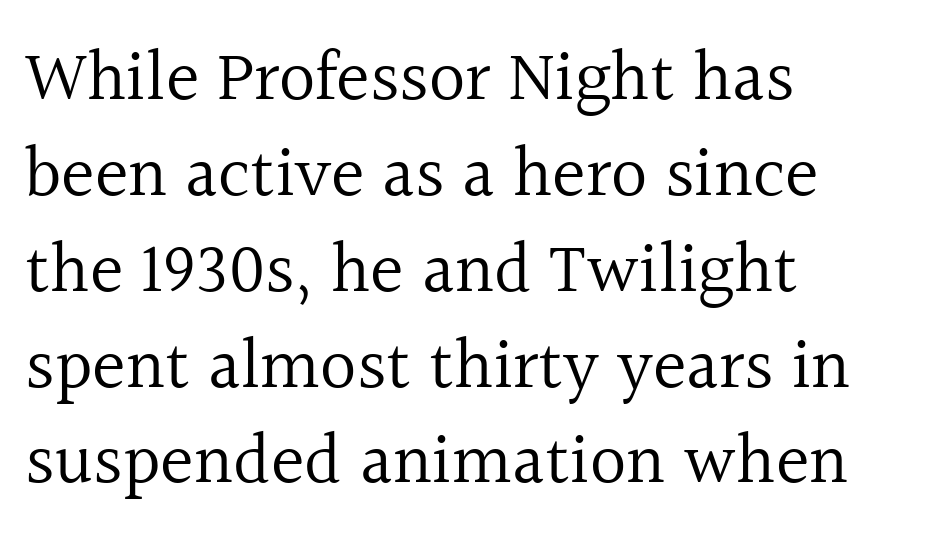
The designer left line spacing at the default. The passage is arranged the way most books set body copy — flush left. Any mark beneath the type? The region is blank. No italicization has been applied; the sample stays upright.
